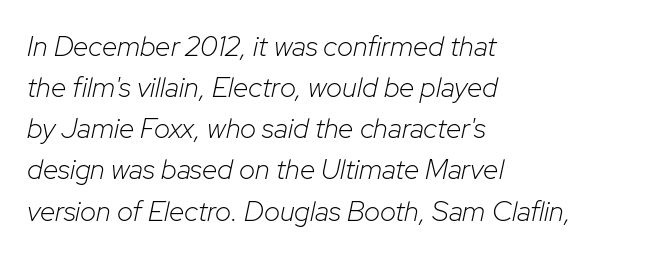
Line beginnings align vertically; line endings do not. The strokes carry an ordinary text weight at most. The passage shown is typed in a proportional face where columns would drift. Regular leading. Rule under the text: the space is simply empty. It's the slanting kind of type.
